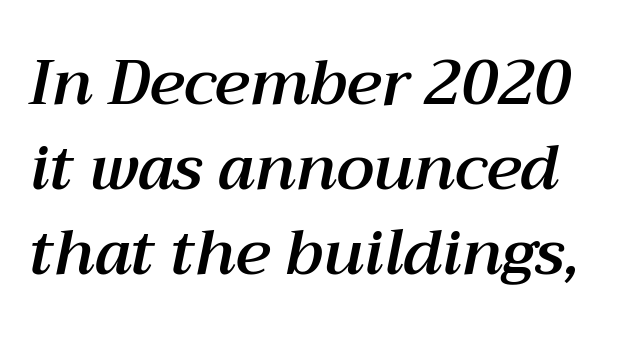
The face used here is proportionally spaced, like ordinary book or web type. The specimen reads as italic at a glance. The space beneath each line is pristine and unruled. The passage shown stacks its lines at a standard gap. Words appear dense and cohesive because spacing is normal.
